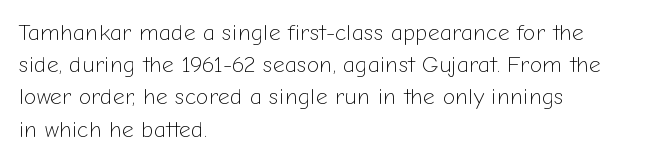
The image shows 23 px text type, upright; set left-aligned, normal line spacing (1.4x), normal letter spacing, not underlined.
